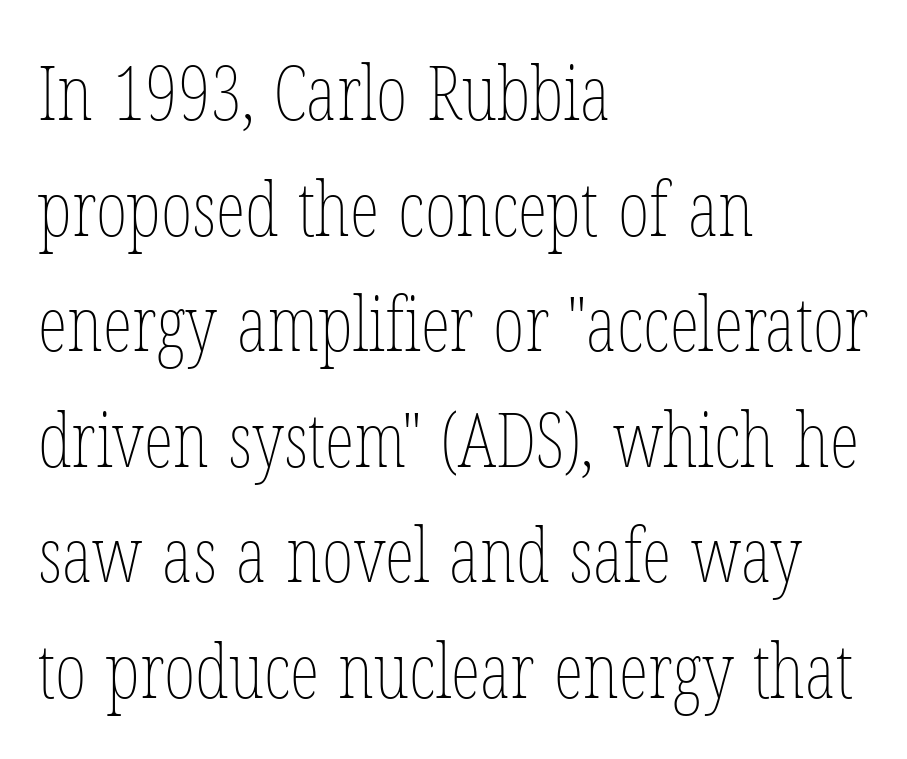
{"italic": "no", "bold": "no", "weight": "thin", "width": "condensed", "stroke_contrast": "low", "x_height": "medium", "monospaced": "no", "underline": "no", "align": "left", "line_spacing": "normal", "line_spacing_ratio": 1.52, "letter_spacing": "normal", "letter_spacing_em": 0.0, "glyph_px": 76}
